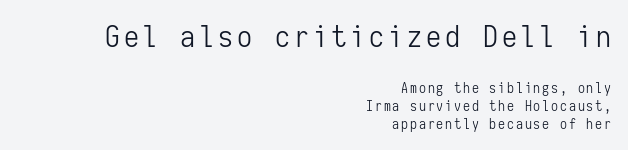
Note the uniform advance width — an 'i' takes as much space as an 'm'. Visually, the top section dominates because its glyphs are scaled up. Letterform terminals end flat and unadorned throughout the passage. Vertically, the passage feels balanced, rows spaced as you'd expect. Ascenders rise straight up at ninety degrees. Each line ends at the same right margin while the left side varies.
